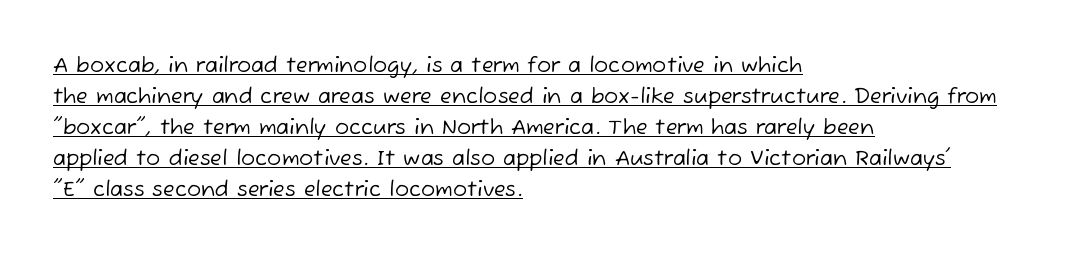
Q: Is the text bold? A: No.
Q: Is the text underlined? A: Yes.
Q: How is the paragraph aligned? A: Left-aligned.
Q: Is the spacing between letters normal or unusually wide? A: Normal.
Q: Is the spacing between lines tight, normal or loose? A: Normal.
